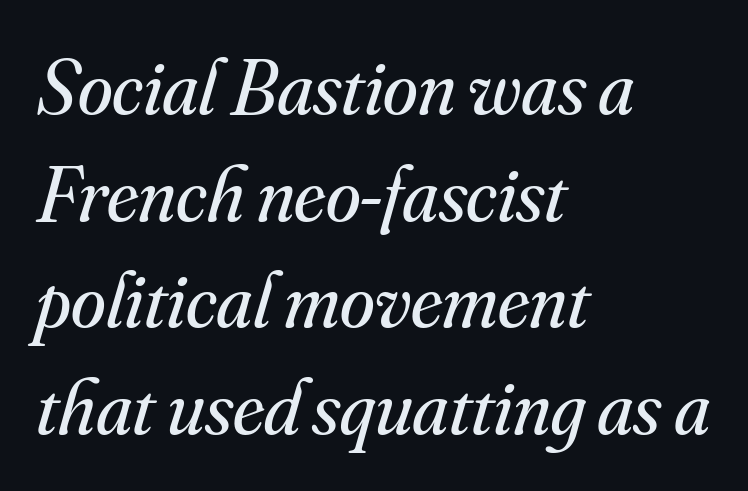
{"serif": "yes", "italic": "yes", "lean": "right", "slant_degrees": 16, "bold": "no", "weight": "regular", "width": "normal", "stroke_contrast": "medium", "x_height": "small", "monospaced": "no", "underline": "no", "align": "left", "line_spacing": "normal", "line_spacing_ratio": 1.35, "letter_spacing": "normal", "letter_spacing_em": 0.0, "glyph_px": 79}
